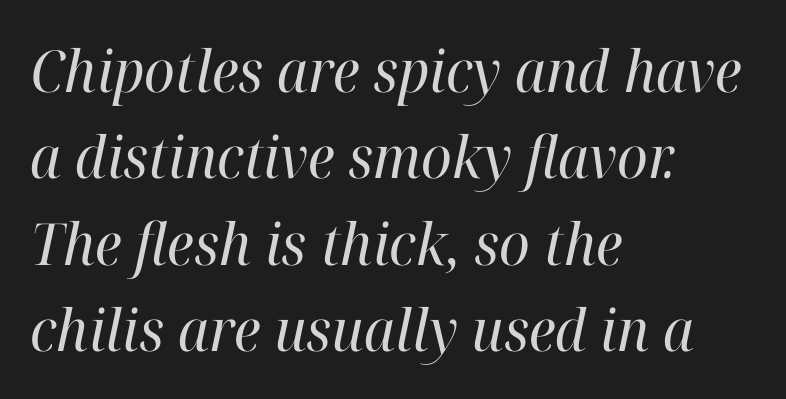
The image shows 58 px regular-weight serif type, italic (leaning right); set left-aligned, normal line spacing (1.49x), normal letter spacing, not underlined; high stroke contrast and a medium x-height.
